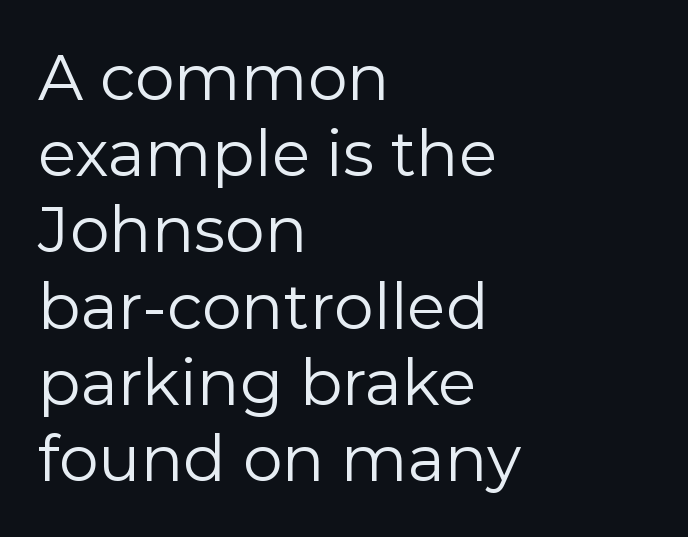
The image shows 63 px regular-weight sans-serif type, upright; set left-aligned, line spacing 1.21x, normal letter spacing, not underlined; low stroke contrast and a medium x-height.
